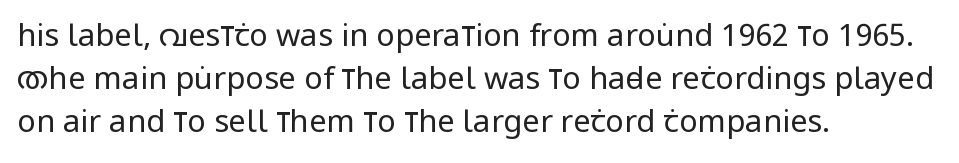
Q: Is the text bold? A: No.
Q: Is the text italic (slanted)? A: No, it is upright.
Q: Is the typeface a serif or a sans-serif typeface? A: Sans-serif.
Q: Is the text underlined? A: No.
Q: How is the paragraph aligned? A: Left-aligned.
Q: Is the spacing between letters normal or unusually wide? A: Normal.
Q: Is the spacing between lines tight, normal or loose? A: Normal.
Q: Width (condensed, normal, or wide)? A: Condensed.
Q: Stroke contrast? A: Low.
Q: x-height? A: Large.
Q: Monospaced? A: No.
